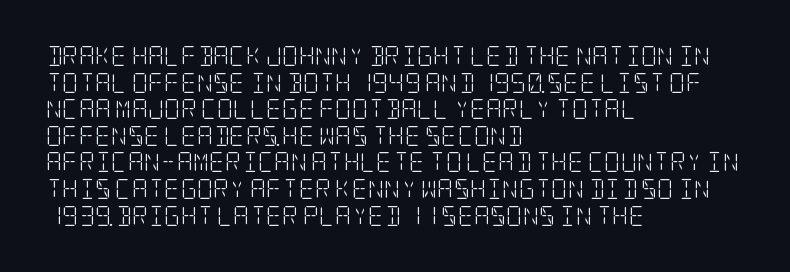
Does the copy run flush right? No — it runs flush left. The block of text has a typical density, with ordinary space between rows. This sample uses plain, unmodified letter spacing. The zone under the glyphs is completely vacant. A roman cut, with each character standing at attention. Stem width sits at or under what a default text font uses.
